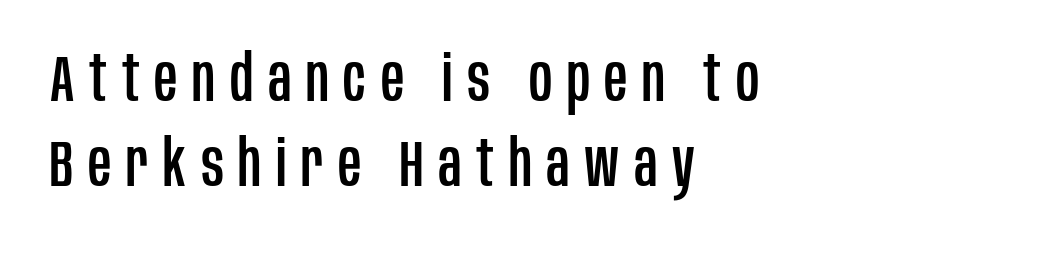
Q: Is the text italic (slanted)? A: No, it is upright.
Q: Is the typeface a serif or a sans-serif typeface? A: Sans-serif.
Q: Is the text underlined? A: No.
Q: How is the paragraph aligned? A: Left-aligned.
Q: Is the spacing between letters normal or unusually wide? A: Unusually wide.
Q: Is the spacing between lines tight, normal or loose? A: Normal.
Q: Width (condensed, normal, or wide)? A: Condensed.
Q: Stroke contrast? A: Low.
Q: x-height? A: Large.
Q: Monospaced? A: No.
